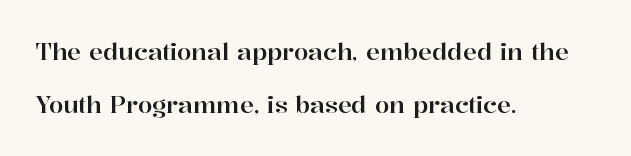
The image shows 23 px text type, upright; set left-aligned, loose line spacing (2.31x), normal letter spacing, not underlined.
